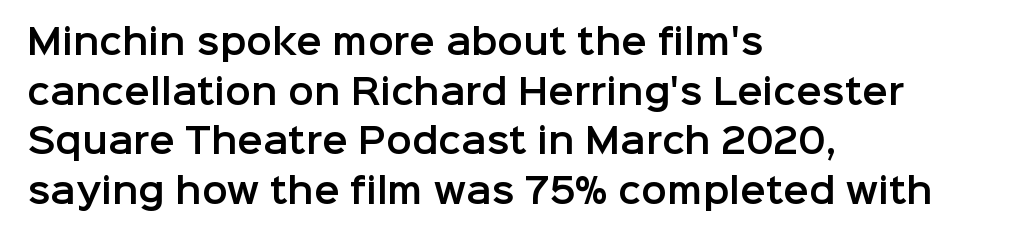
{"serif": "no", "italic": "no", "width": "normal", "stroke_contrast": "low", "x_height": "medium", "monospaced": "no", "underline": "no", "align": "left", "line_spacing": "normal", "line_spacing_ratio": 1.46, "letter_spacing": "normal", "letter_spacing_em": 0.0, "glyph_px": 34}
